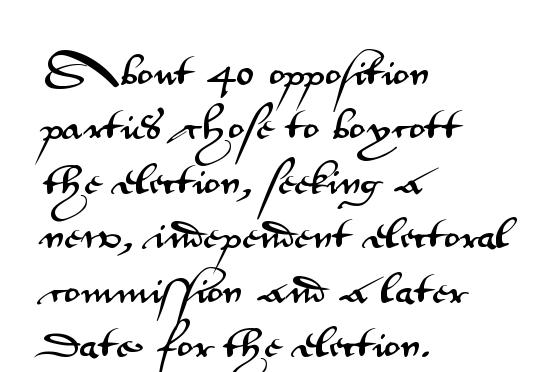
Q: Is the text italic (slanted)? A: Yes.
Q: Is the typeface a serif or a sans-serif typeface? A: Sans-serif.
Q: Is the text underlined? A: No.
Q: How is the paragraph aligned? A: Left-aligned.
Q: Is the spacing between letters normal or unusually wide? A: Normal.
Q: Is the spacing between lines tight, normal or loose? A: Normal.
Q: Width (condensed, normal, or wide)? A: Wide.
Q: Stroke contrast? A: Medium.
Q: x-height? A: Small.
Q: Monospaced? A: No.
